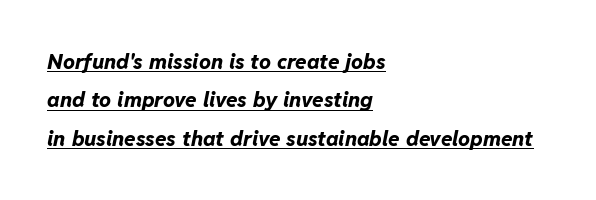
Q: Is the text bold? A: Yes.
Q: Is the text italic (slanted)? A: Yes, it leans right by about 11 degrees.
Q: Is the text underlined? A: Yes.
Q: How is the paragraph aligned? A: Left-aligned.
Q: Is the spacing between letters normal or unusually wide? A: Normal.
